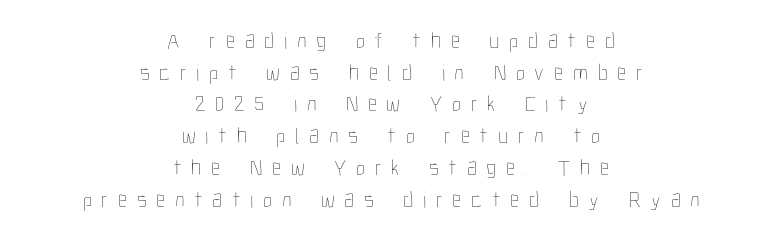
The image shows 23 px text type, upright; set centered, normal line spacing (1.38x), unusually wide letter spacing (+0.42 em), not underlined.
